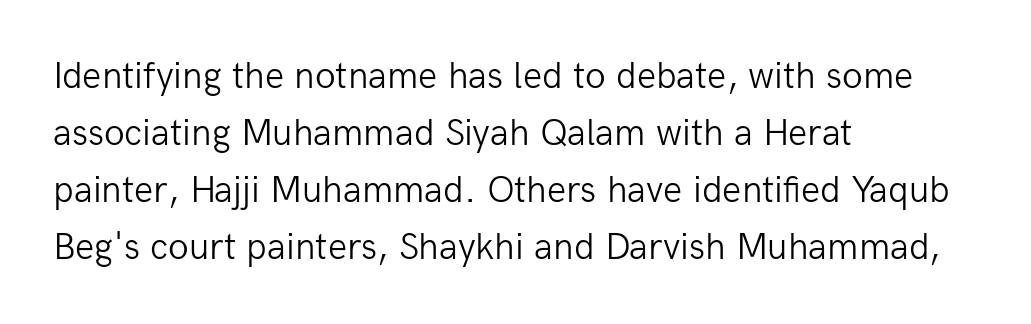
Q: Is the text bold? A: No.
Q: Is the text italic (slanted)? A: No, it is upright.
Q: Is the typeface a serif or a sans-serif typeface? A: Sans-serif.
Q: Is the text underlined? A: No.
Q: How is the paragraph aligned? A: Left-aligned.
Q: Is the spacing between letters normal or unusually wide? A: Normal.
Q: Is the spacing between lines tight, normal or loose? A: Normal.
Q: Width (condensed, normal, or wide)? A: Normal.
Q: Stroke contrast? A: Low.
Q: x-height? A: Medium.
Q: Monospaced? A: No.
